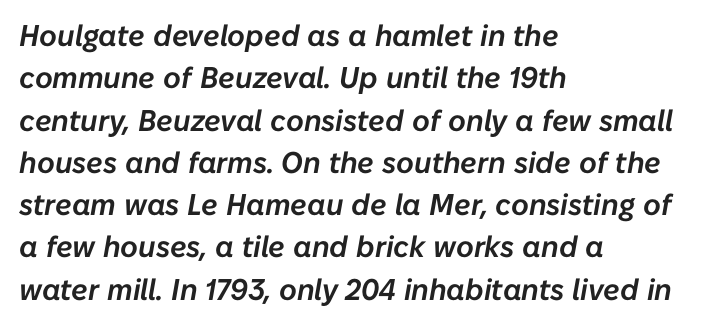
Q: Is the text italic (slanted)? A: Yes, it leans right by about 10 degrees.
Q: Is the text underlined? A: No.
Q: How is the paragraph aligned? A: Left-aligned.
Q: Is the spacing between letters normal or unusually wide? A: Normal.
Q: Is the spacing between lines tight, normal or loose? A: Normal.
Q: Width (condensed, normal, or wide)? A: Normal.
Q: Stroke contrast? A: Low.
Q: x-height? A: Medium.
Q: Monospaced? A: No.
